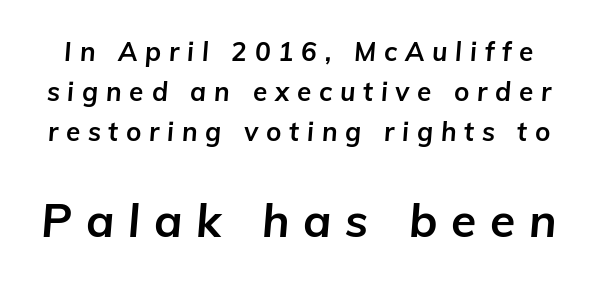
The image shows 46 px bold type, italic (leaning right); set normal line spacing (1.53x), unusually wide letter spacing (+0.3 em), not underlined; the second (bottom) block is 1.77x larger; low stroke contrast and a medium x-height.
